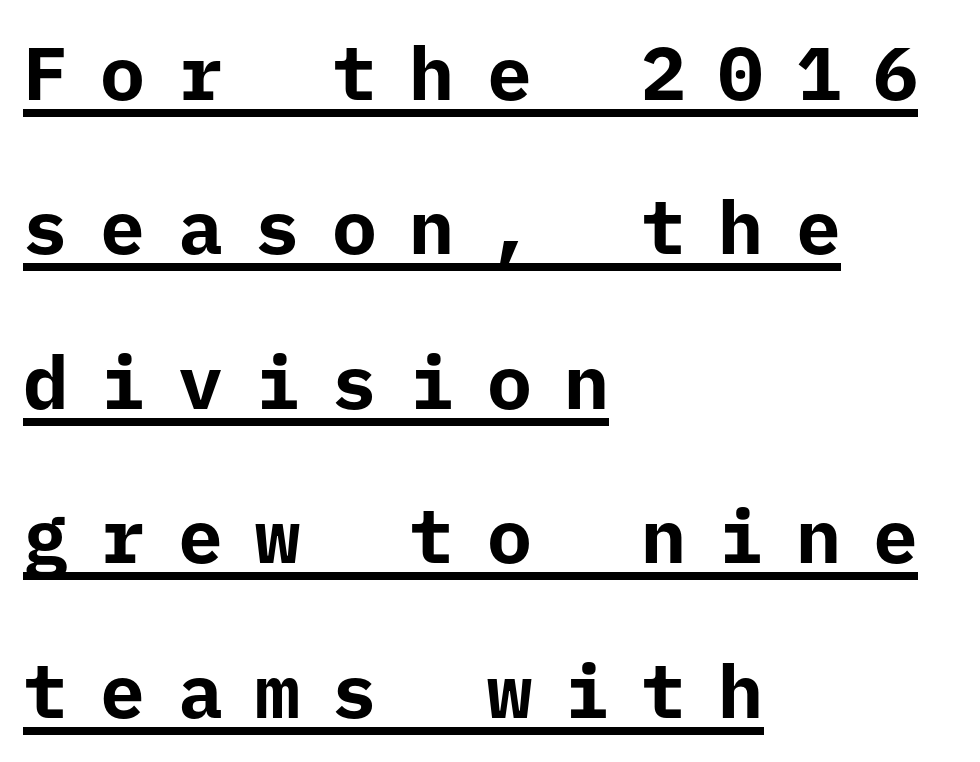
The image shows 75 px bold sans-serif type, upright, monospaced; set left-aligned, loose line spacing (2.06x), unusually wide letter spacing (+0.43 em), underlined; low stroke contrast and a medium x-height.
